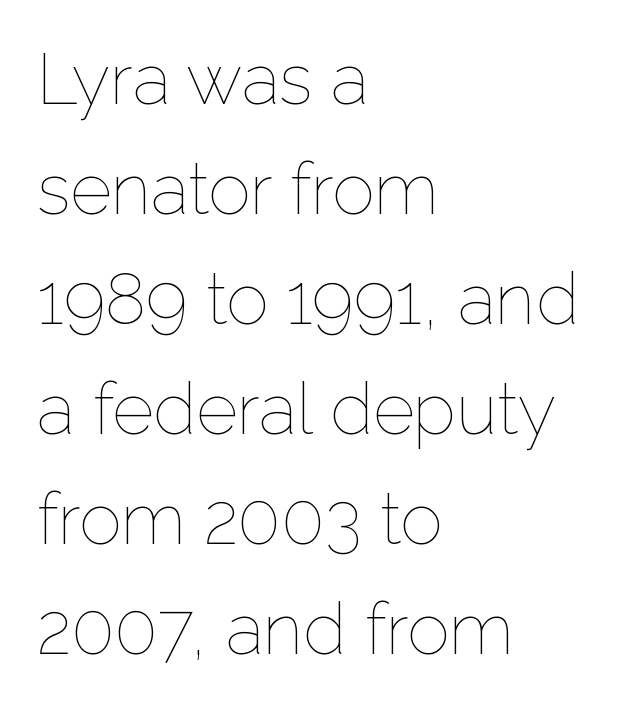
{"italic": "no", "bold": "no", "weight": "thin", "width": "normal", "stroke_contrast": "low", "x_height": "medium", "monospaced": "no", "underline": "no", "align": "left", "line_spacing": "normal", "line_spacing_ratio": 1.55, "letter_spacing": "normal", "letter_spacing_em": 0.0, "glyph_px": 71}
